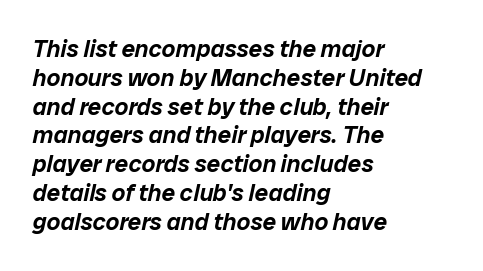
Q: Is the text italic (slanted)? A: Yes, it leans right by about 12 degrees.
Q: Is the text underlined? A: No.
Q: How is the paragraph aligned? A: Left-aligned.
Q: Is the spacing between letters normal or unusually wide? A: Normal.
